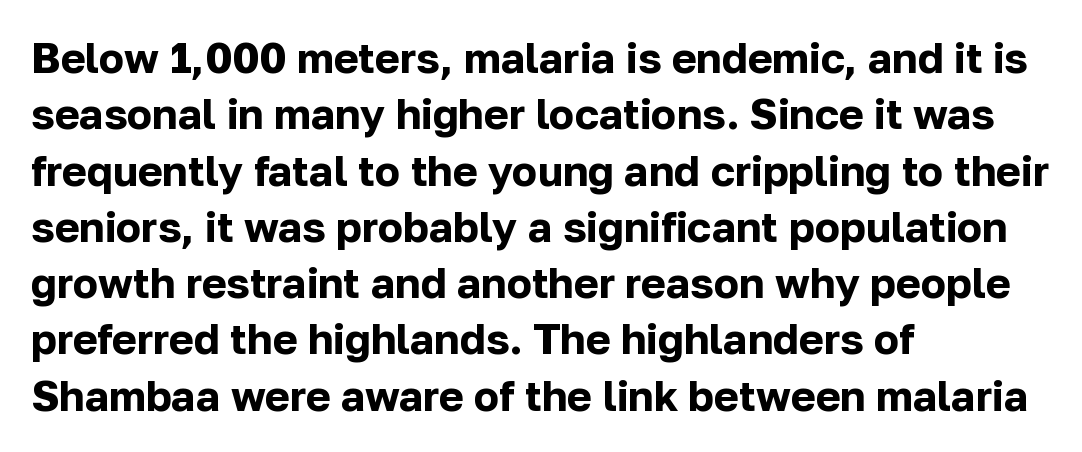
Q: Is the text bold? A: Yes.
Q: Is the text italic (slanted)? A: No, it is upright.
Q: Is the typeface a serif or a sans-serif typeface? A: Sans-serif.
Q: Is the text underlined? A: No.
Q: How is the paragraph aligned? A: Left-aligned.
Q: Is the spacing between letters normal or unusually wide? A: Normal.
Q: Is the spacing between lines tight, normal or loose? A: Normal.
Q: Width (condensed, normal, or wide)? A: Normal.
Q: Stroke contrast? A: Low.
Q: x-height? A: Medium.
Q: Monospaced? A: No.
